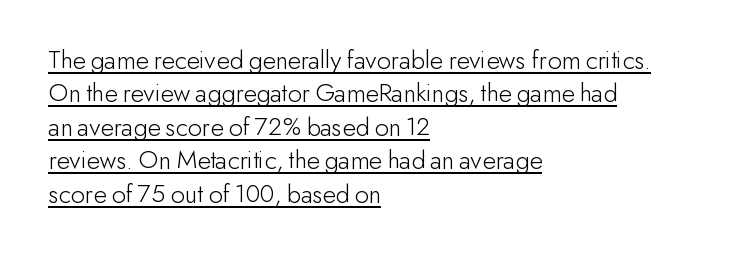
Q: Is the text bold? A: No.
Q: Is the text italic (slanted)? A: No, it is upright.
Q: Is the text underlined? A: Yes.
Q: How is the paragraph aligned? A: Left-aligned.
Q: Is the spacing between letters normal or unusually wide? A: Normal.
